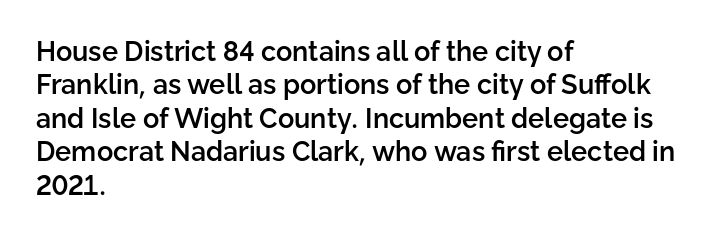
{"italic": "no", "bold": "semi", "underline": "no", "align": "left", "line_spacing_ratio": 1.24, "letter_spacing": "normal", "letter_spacing_em": 0.0, "glyph_px": 27}
